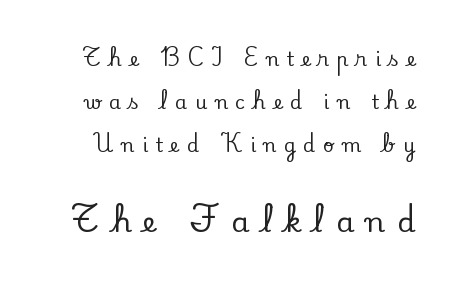
The lettering stays uniformly vertical, giving the passage a roman look. Each letter's strokes conclude with small projecting serifs. Between one letter and the next there's a generous, obvious gap. Looks like regular typesetting: each glyph gets only the width it needs. Block two is the big one; block one sits smaller above it.
